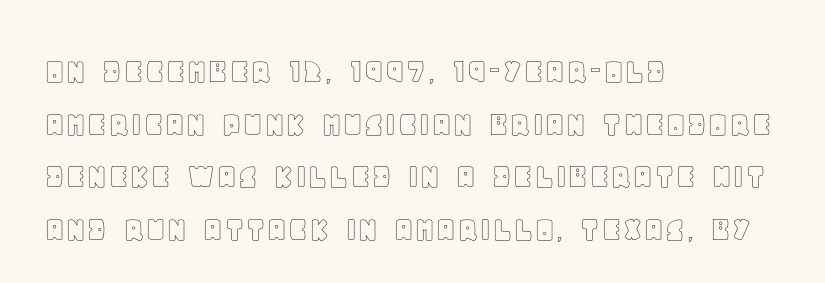
Whoever set this chose a conventional vertical rhythm. These lines are rendered in a variable-pitch font. These lines keep a tight, regular rhythm from letter to letter. Notice how the stems are strictly vertical — no italics here. Layout note: lines flush left.
